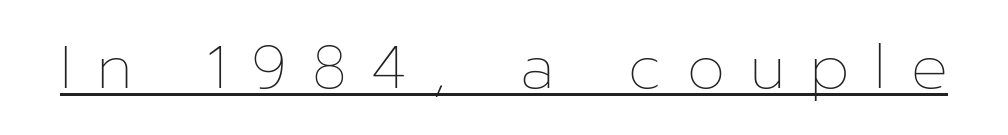
The image shows 61 px thin type, upright; set unusually wide letter spacing (+0.41 em), underlined; low stroke contrast and a medium x-height.
